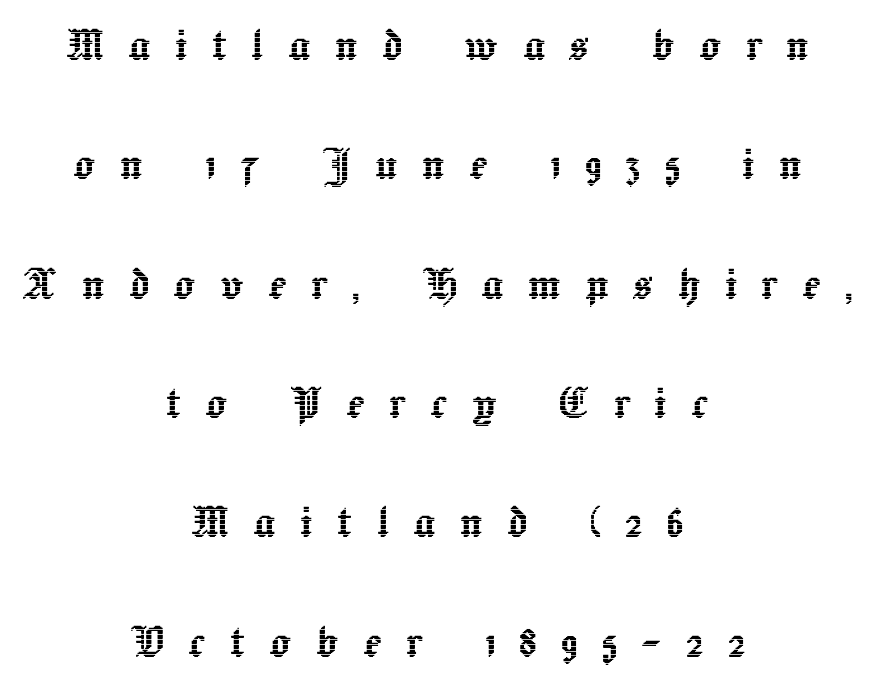
The image shows 54 px text type, upright; set centered, loose line spacing (2.21x), unusually wide letter spacing (+0.45 em), not underlined; a medium x-height.
